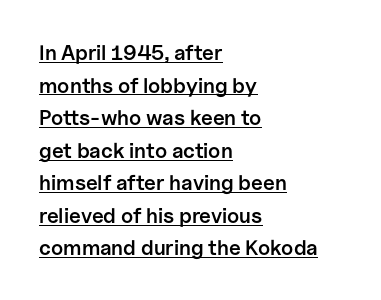
Q: Is the text bold? A: Semi-bold.
Q: Is the text italic (slanted)? A: No, it is upright.
Q: Is the text underlined? A: Yes.
Q: How is the paragraph aligned? A: Left-aligned.
Q: Is the spacing between letters normal or unusually wide? A: Normal.
Q: Is the spacing between lines tight, normal or loose? A: Normal.
